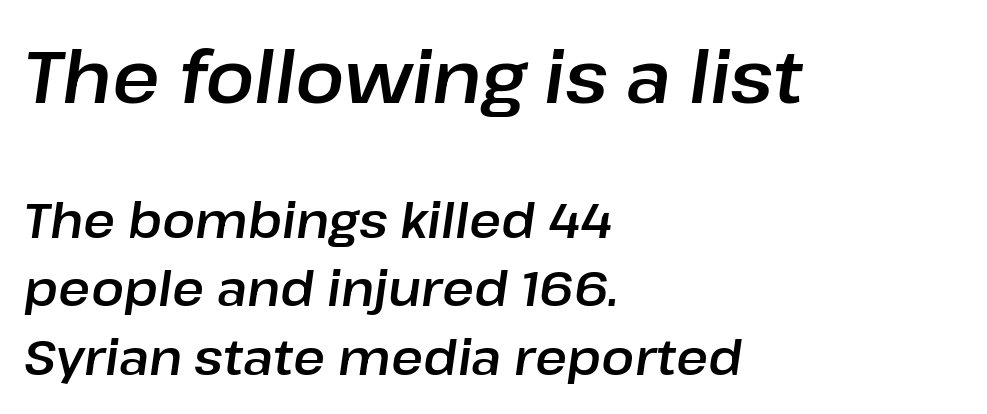
The image shows 73 px text type, italic (leaning right); set left-aligned, normal line spacing (1.4x), normal letter spacing, not underlined; the first (top) block is 1.49x larger; low stroke contrast and a medium x-height.
